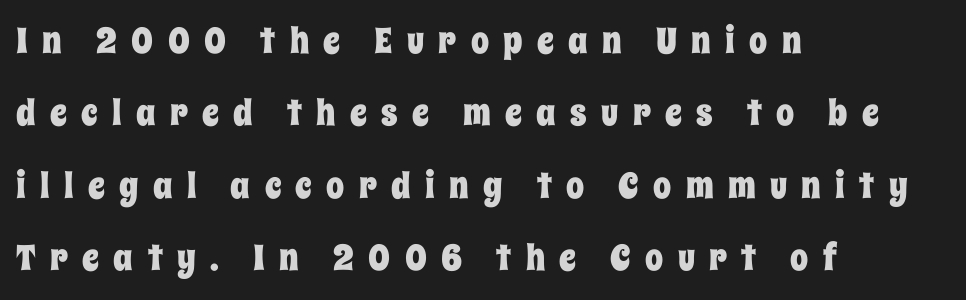
Q: Is the text italic (slanted)? A: No, it is upright.
Q: Is the text underlined? A: No.
Q: How is the paragraph aligned? A: Left-aligned.
Q: Is the spacing between letters normal or unusually wide? A: Unusually wide.
Q: Is the spacing between lines tight, normal or loose? A: Loose.
Q: Width (condensed, normal, or wide)? A: Condensed.
Q: Stroke contrast? A: Low.
Q: x-height? A: Large.
Q: Monospaced? A: No.
